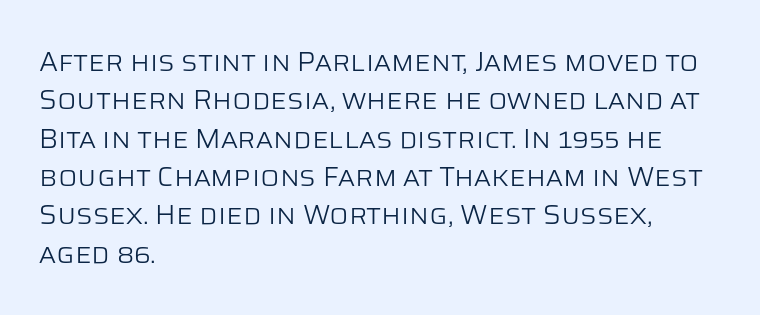
The text was rendered using a sans face with plain stroke endings. Words appear dense and cohesive because spacing is normal. Descenders are the only things crossing below the line. Vertical stems look standard width or narrower in stroke. Line beginnings align vertically; line endings do not. Compared with typical paragraphs, the rows here are spaced about the same.
